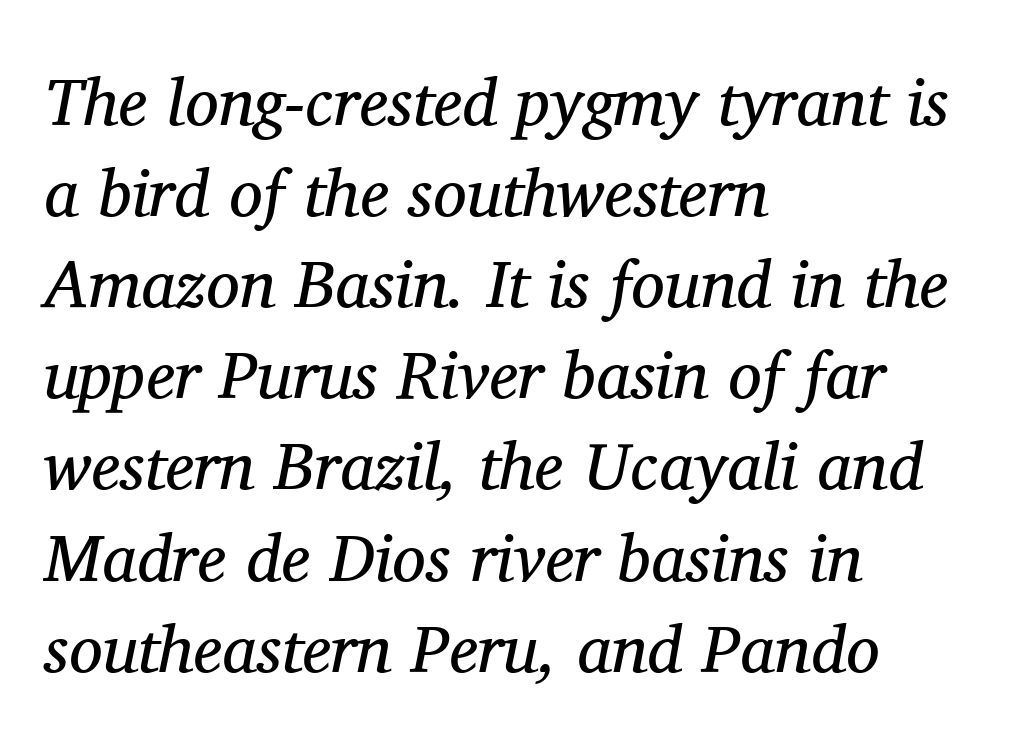
The image shows 67 px regular-weight serif type, italic (leaning right); set left-aligned, normal line spacing (1.36x), normal letter spacing, not underlined; medium stroke contrast and a medium x-height.
